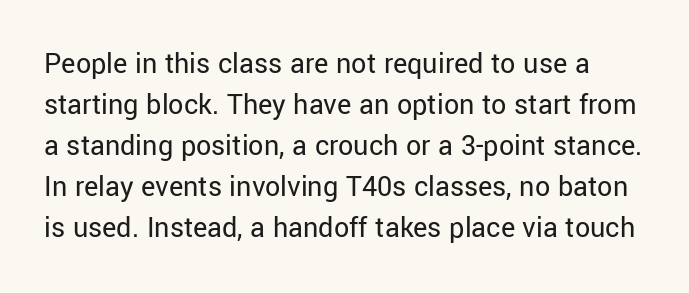
{"serif": "no", "italic": "no", "bold": "no", "weight": "regular", "width": "normal", "stroke_contrast": "low", "x_height": "medium", "monospaced": "no", "underline": "no", "line_spacing": "normal", "line_spacing_ratio": 1.37, "letter_spacing": "normal", "letter_spacing_em": 0.0, "glyph_px": 30}
